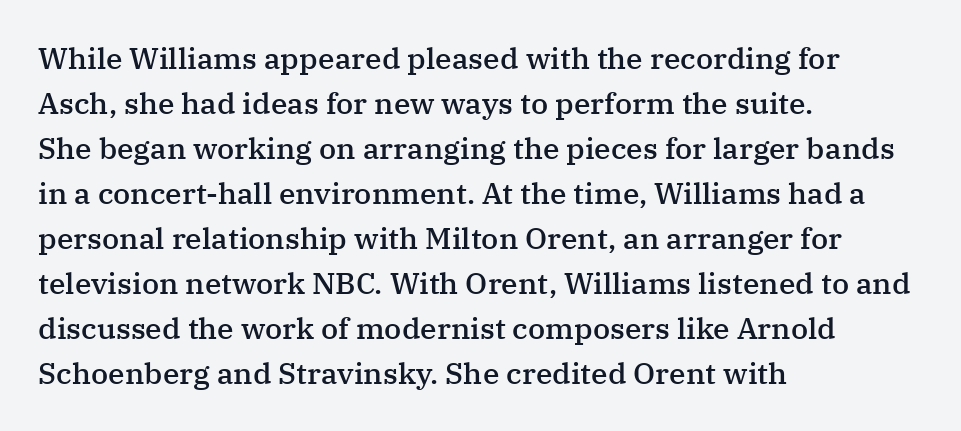
Between one letter and the next there's only the usual sliver of space. The sample has been set in demibold, a notch under bold. Is this a fixed-width face? No — the glyphs have proportional, varying widths. Regarding leading, the lines here are spaced in the standard way. The area under the type is left untouched.
